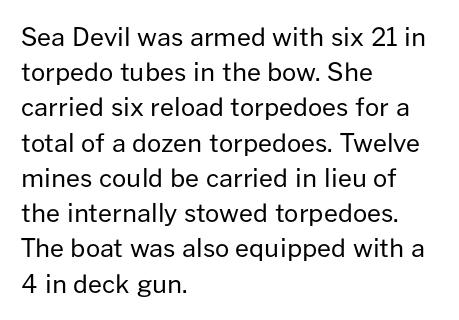
Weight: not bold — regular or lighter. Summary of vertical rhythm: regular, with standard interline spacing. Italic? Not at all — the glyphs are vertical. Words appear dense and cohesive because spacing is normal. Glance below the letters and you will spot only blank space.
